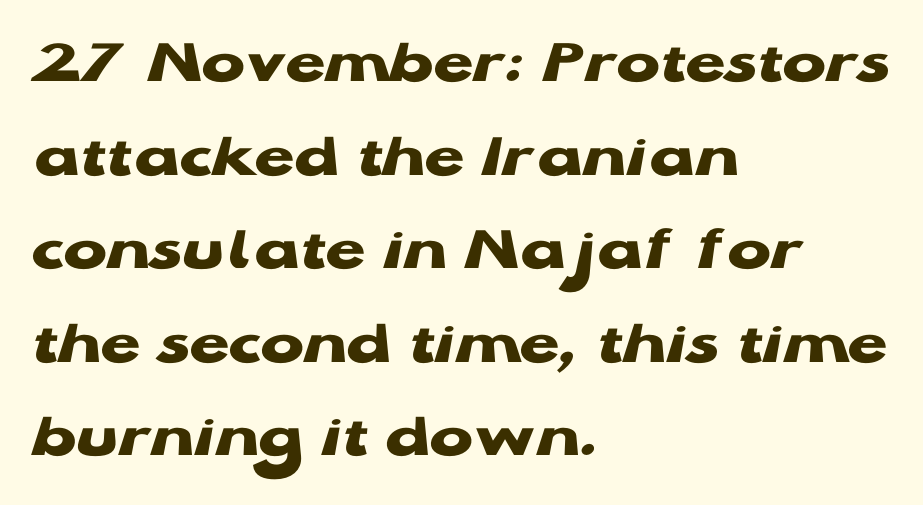
Is there much room between lines? A standard amount, neither cramped nor airy. The tracking reads as untouched default to a designer's eye. On the weight axis this lands at bold, roughly 700. Do the characters align in a grid? No, the font is proportional. Anything drawn beneath the words? Only blank space. Layout note: lines flush left.
